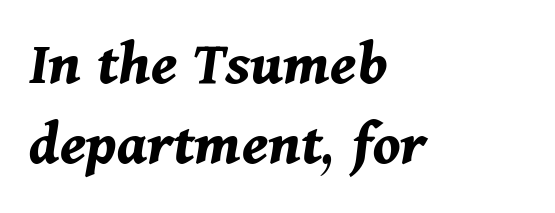
Looking at the ascenders, they clearly lean. The font is running at its bold setting. A bare baseline throughout the passage. Letter spacing: default. Spacing verdict: proportional, widths tailored to each character. Short and long lines alike share a common starting point at left.
